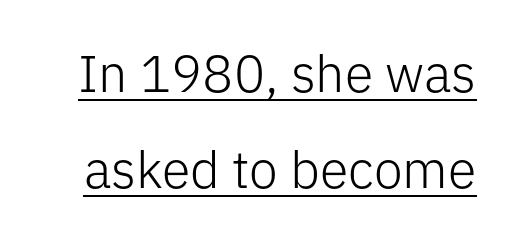
The image shows 52 px light sans-serif type, upright; set line spacing 1.84x, normal letter spacing, underlined; low stroke contrast and a medium x-height.
